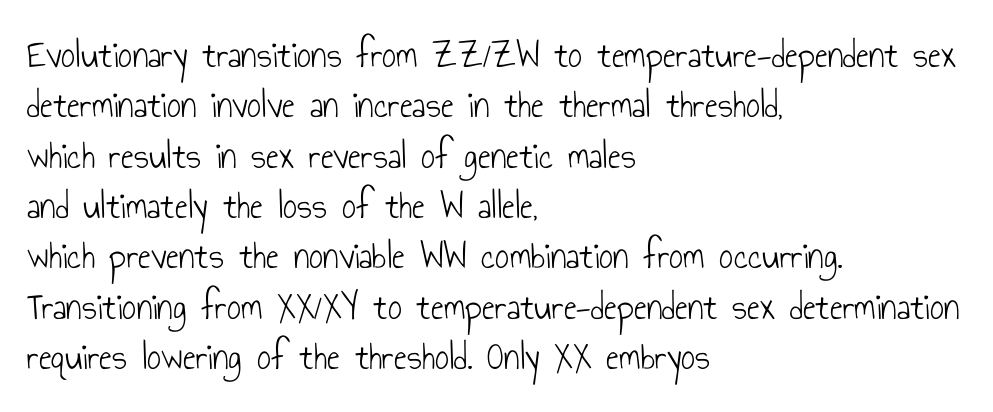
The strokes are not fattened; the text isn't bold. Rule under the text: the space is simply empty. If you drew a ruler down the left edge, every line would touch it. Between one letter and the next there's only the usual sliver of space. The letters advance in unequal steps, a hallmark of proportional type. What kind of face is this? One without serifs — a sans.
